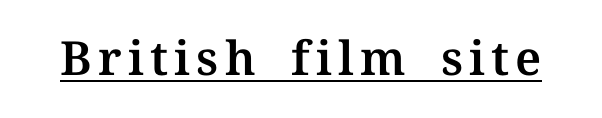
{"serif": "yes", "italic": "no", "width": "normal", "stroke_contrast": "medium", "x_height": "medium", "monospaced": "no", "underline": "yes", "glyph_px": 47}
